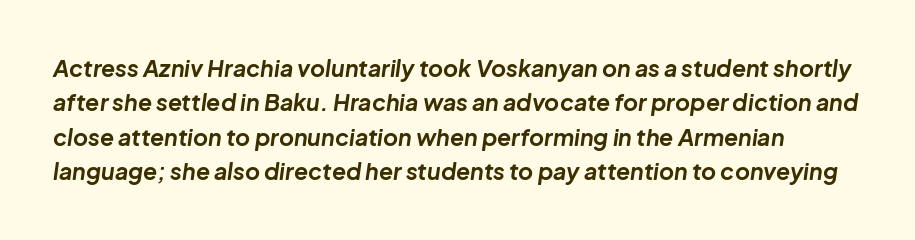
Q: Is the text bold? A: Yes.
Q: Is the text italic (slanted)? A: Yes, it leans right by about 8 degrees.
Q: Is the text underlined? A: No.
Q: Is the spacing between letters normal or unusually wide? A: Normal.
Q: Is the spacing between lines tight, normal or loose? A: Normal.
